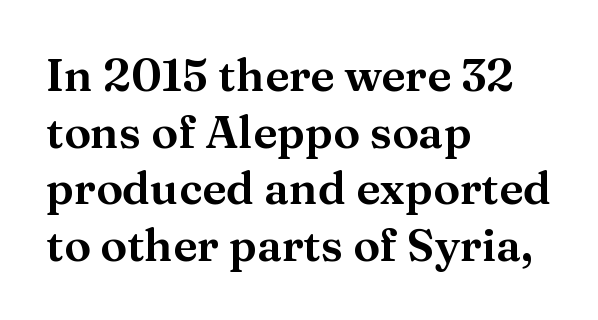
Type without underlining. Compared with typical body copy, the letter spacing here is the same. The rows are spaced the way most documents space them. One-word summary of the alignment: left. Do the characters align in a grid? No, the font is proportional.
